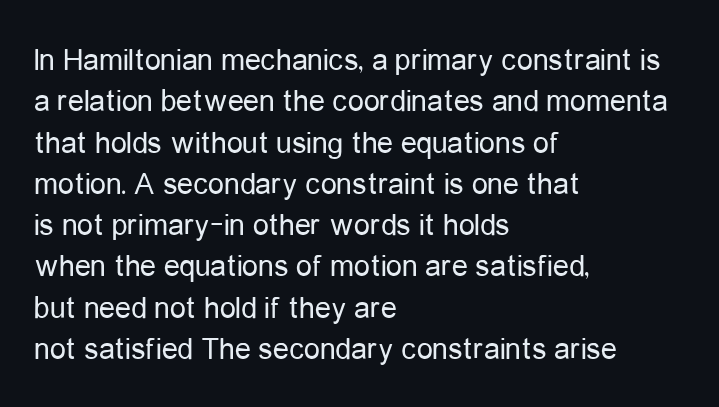
The image shows 32 px regular-weight, condensed sans-serif type, upright; set left-aligned, normal line spacing (1.29x), normal letter spacing, not underlined; low stroke contrast and a medium x-height.
